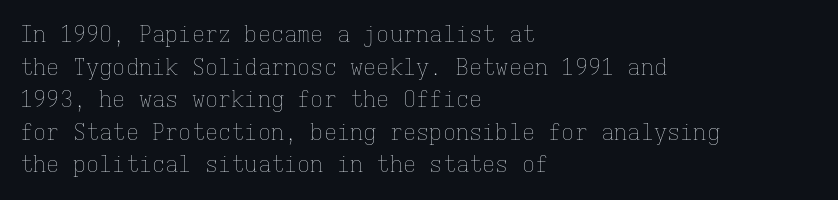
The image shows 22 px text type, upright; set left-aligned, normal line spacing (1.48x), normal letter spacing, not underlined.
